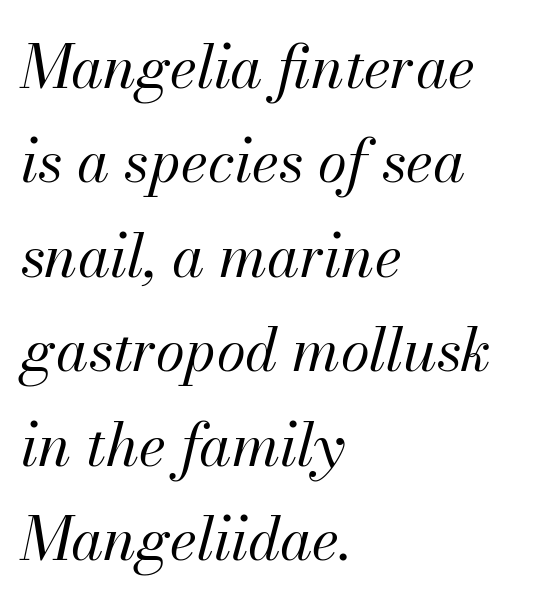
{"italic": "yes", "lean": "right", "slant_degrees": 13, "bold": "no", "weight": "regular", "width": "normal", "stroke_contrast": "medium", "x_height": "small", "monospaced": "no", "underline": "no", "align": "left", "line_spacing": "normal", "line_spacing_ratio": 1.6, "letter_spacing": "normal", "letter_spacing_em": 0.0, "glyph_px": 59}
